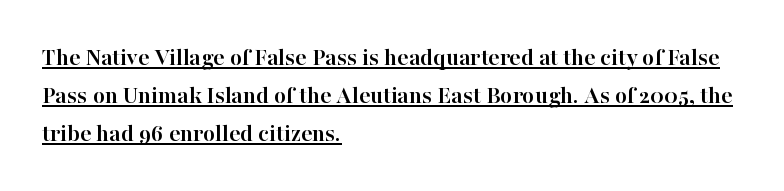
The letters are bold, with thick, heavy strokes. Leading: standard. This sample uses plain, unmodified letter spacing. Caption: multi-line text, flush left, ragged right. Rendered with straight, roman letterforms.
